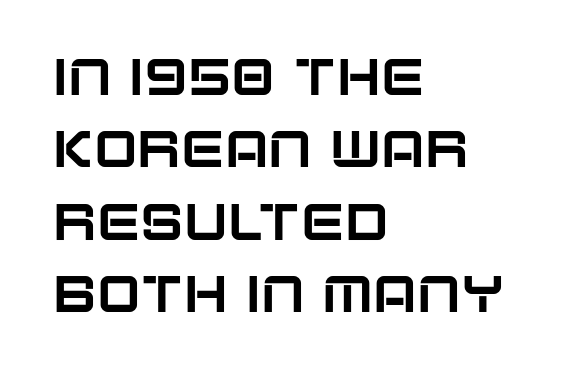
{"serif": "no", "italic": "no", "width": "normal", "stroke_contrast": "low", "x_height": "large", "monospaced": "no", "underline": "no", "align": "left", "line_spacing": "normal", "line_spacing_ratio": 1.39, "letter_spacing": "normal", "letter_spacing_em": 0.0, "glyph_px": 52}
